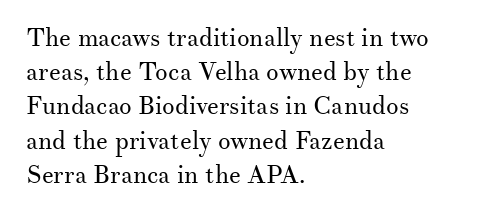
{"italic": "no", "bold": "no", "underline": "no", "align": "left", "line_spacing": "normal", "line_spacing_ratio": 1.37, "letter_spacing": "normal", "letter_spacing_em": 0.0, "glyph_px": 25}
